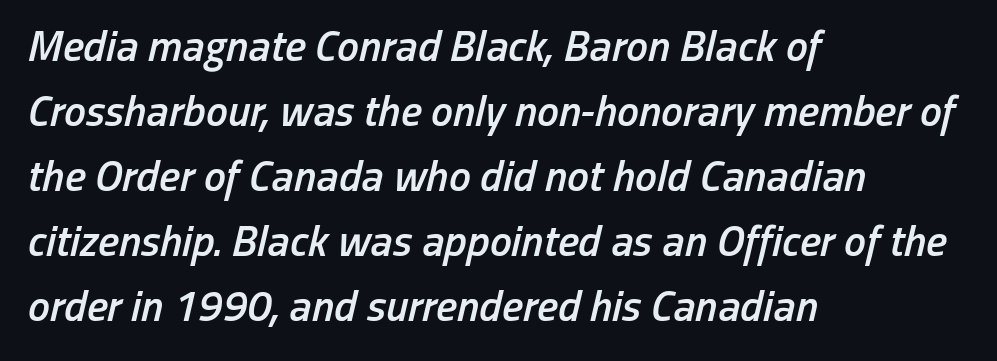
Q: Is the text bold? A: Semi-bold.
Q: Is the text italic (slanted)? A: Yes, it leans right by about 13 degrees.
Q: Is the text underlined? A: No.
Q: How is the paragraph aligned? A: Left-aligned.
Q: Is the spacing between letters normal or unusually wide? A: Normal.
Q: Is the spacing between lines tight, normal or loose? A: Normal.
Q: Width (condensed, normal, or wide)? A: Condensed.
Q: Stroke contrast? A: Low.
Q: x-height? A: Medium.
Q: Monospaced? A: No.
